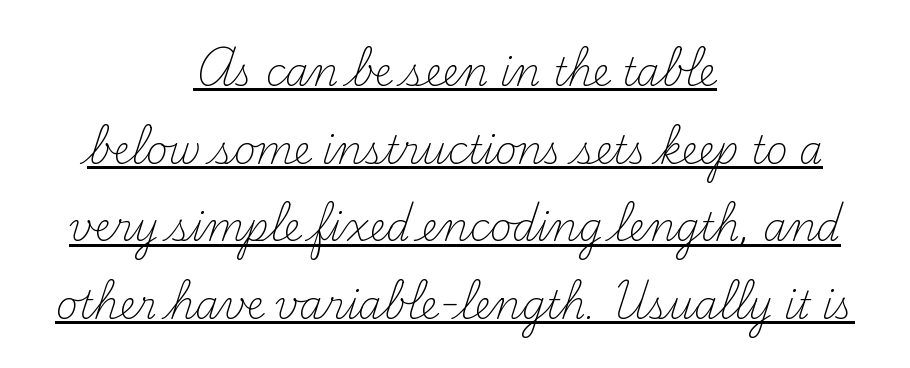
Q: Is the text bold? A: No.
Q: Is the text italic (slanted)? A: Yes.
Q: Is the text underlined? A: Yes.
Q: How is the paragraph aligned? A: Centered.
Q: Is the spacing between letters normal or unusually wide? A: Normal.
Q: Is the spacing between lines tight, normal or loose? A: Loose.
Q: Width (condensed, normal, or wide)? A: Normal.
Q: Stroke contrast? A: Medium.
Q: x-height? A: Small.
Q: Monospaced? A: No.
